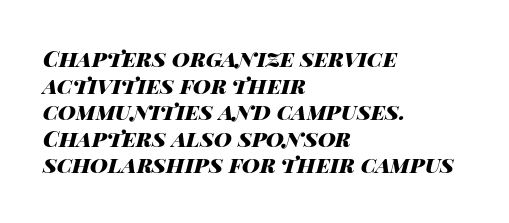
The image shows 22 px bold type, italic (leaning right); set left-aligned, line spacing 1.21x, normal letter spacing, not underlined.
